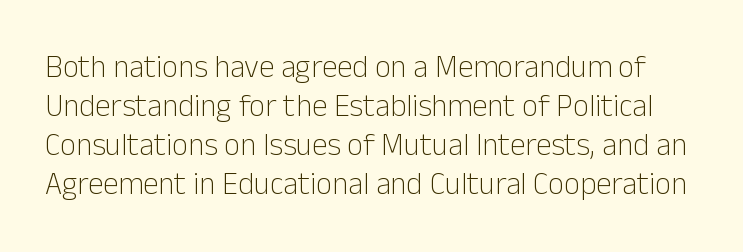
There is no visible air inserted between adjacent glyphs. The characters are drawn with everyday or finer stroke widths. These lines are rendered in a variable-pitch font. Italic: no, the glyphs are upright roman. Only glyphs here, with clear space below each row.
